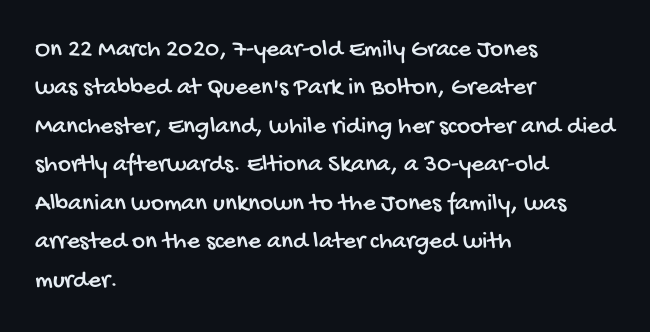
The image shows 25 px text type; set left-aligned, normal line spacing (1.54x), normal letter spacing, not underlined.
